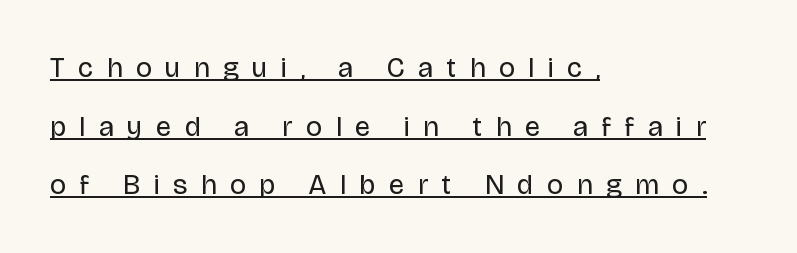
{"serif": "no", "italic": "no", "bold": "no", "weight": "regular", "width": "normal", "stroke_contrast": "low", "x_height": "large", "monospaced": "no", "underline": "yes", "align": "left", "line_spacing": "loose", "line_spacing_ratio": 2.09, "letter_spacing": "wide", "letter_spacing_em": 0.49, "glyph_px": 28}
